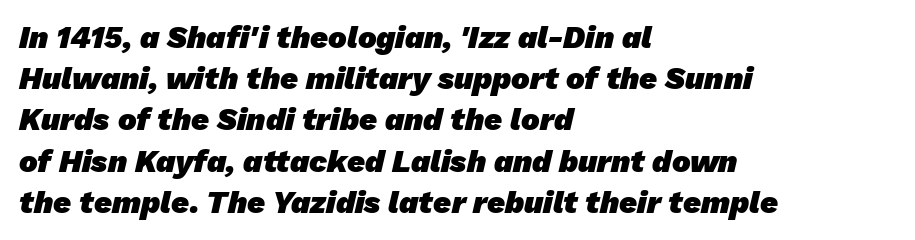
{"serif": "no", "bold": "yes", "weight": "heavy", "width": "normal", "stroke_contrast": "low", "x_height": "medium", "monospaced": "no", "underline": "no", "align": "left", "line_spacing": "normal", "line_spacing_ratio": 1.33, "letter_spacing": "normal", "letter_spacing_em": 0.0, "glyph_px": 31}
